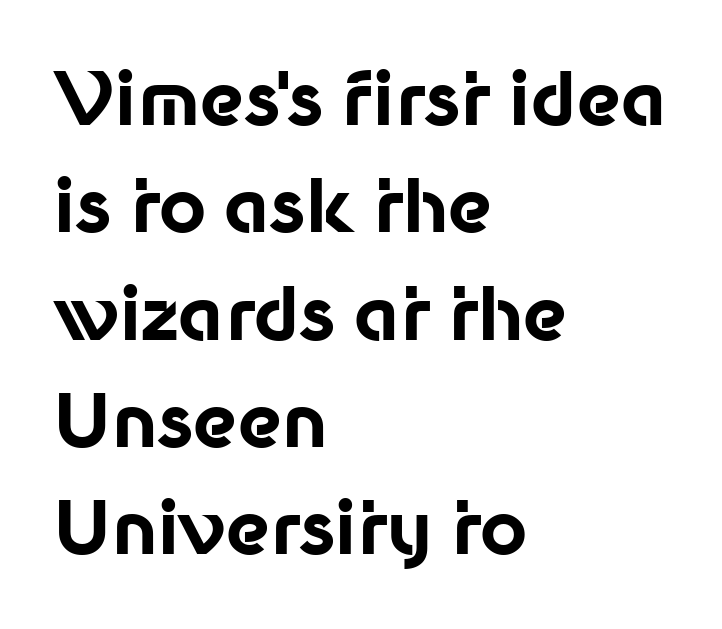
{"serif": "no", "italic": "no", "bold": "yes", "weight": "bold", "width": "normal", "stroke_contrast": "low", "x_height": "medium", "monospaced": "no", "underline": "no", "align": "left", "line_spacing": "normal", "line_spacing_ratio": 1.47, "letter_spacing": "normal", "letter_spacing_em": 0.0, "glyph_px": 73}
